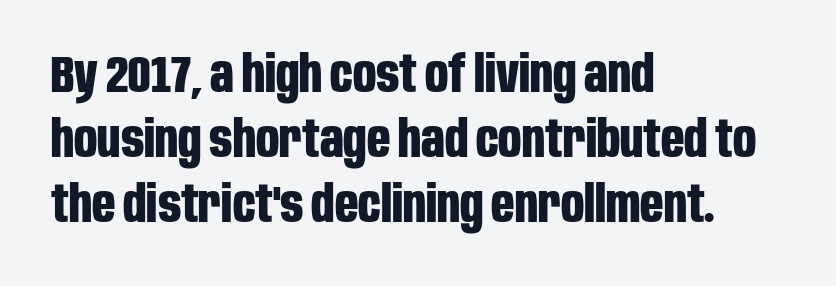
{"serif": "no", "italic": "no", "bold": "yes", "weight": "bold", "width": "condensed", "stroke_contrast": "low", "x_height": "large", "monospaced": "no", "underline": "no", "align": "left", "line_spacing": "normal", "line_spacing_ratio": 1.27, "letter_spacing": "normal", "letter_spacing_em": 0.0, "glyph_px": 51}
